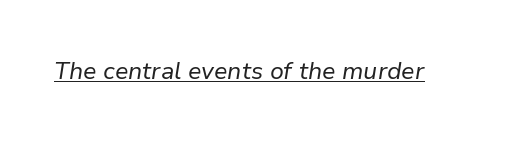
The image shows 24 px text type, italic (leaning right); set normal letter spacing, underlined.
